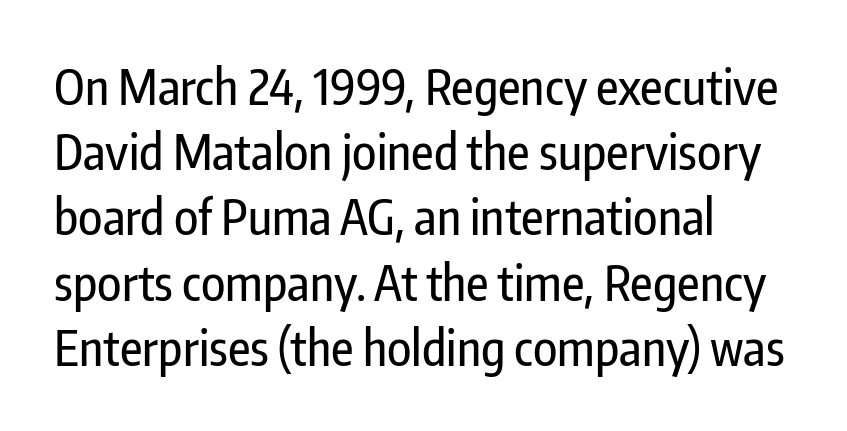
The image shows 49 px condensed sans-serif type, upright; set left-aligned, normal line spacing (1.33x), normal letter spacing, not underlined; low stroke contrast and a medium x-height.
